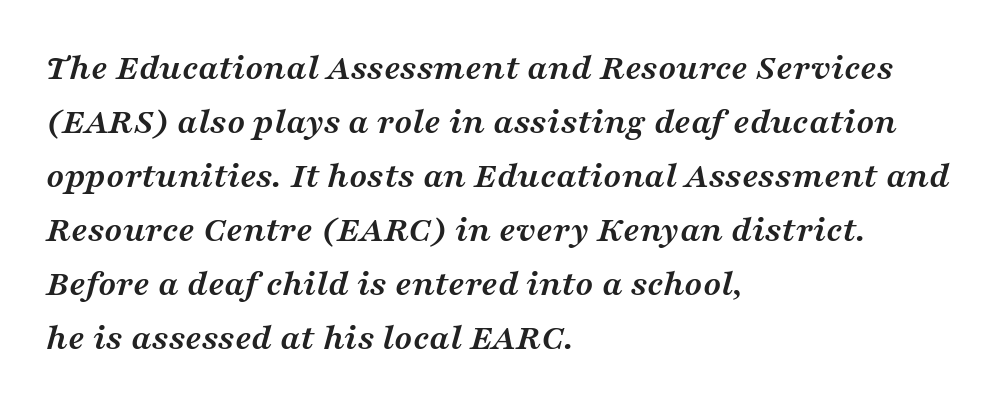
Q: Is the text bold? A: Yes.
Q: Is the text italic (slanted)? A: Yes, it leans right by about 16 degrees.
Q: Is the typeface a serif or a sans-serif typeface? A: Serif.
Q: Is the text underlined? A: No.
Q: How is the paragraph aligned? A: Left-aligned.
Q: Is the spacing between letters normal or unusually wide? A: Normal.
Q: Is the spacing between lines tight, normal or loose? A: Normal.
Q: Width (condensed, normal, or wide)? A: Wide.
Q: Stroke contrast? A: Medium.
Q: x-height? A: Medium.
Q: Monospaced? A: No.
